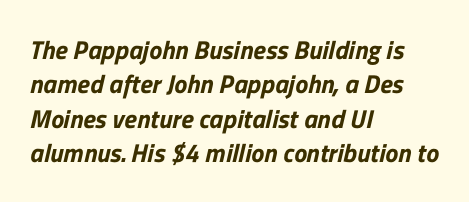
{"underline": "no", "align": "left", "line_spacing": "normal", "line_spacing_ratio": 1.32, "letter_spacing": "normal", "letter_spacing_em": 0.0, "glyph_px": 26}
